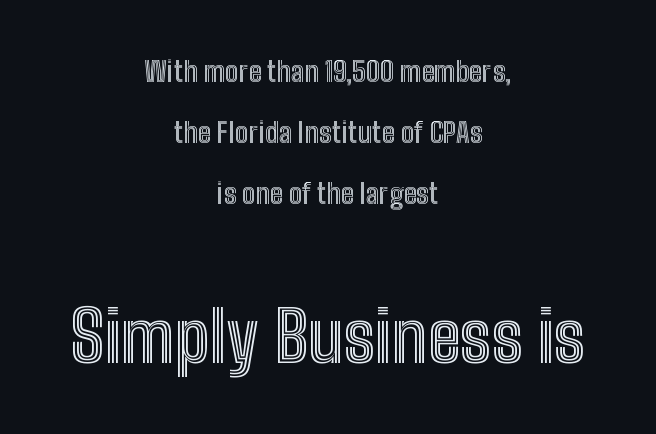
{"italic": "no", "width": "condensed", "x_height": "medium", "monospaced": "no", "underline": "no", "align": "center", "line_spacing": "loose", "line_spacing_ratio": 2.17, "letter_spacing": "normal", "letter_spacing_em": 0.0, "larger_block": "second", "size_ratio": 2.54, "glyph_px": 71}
